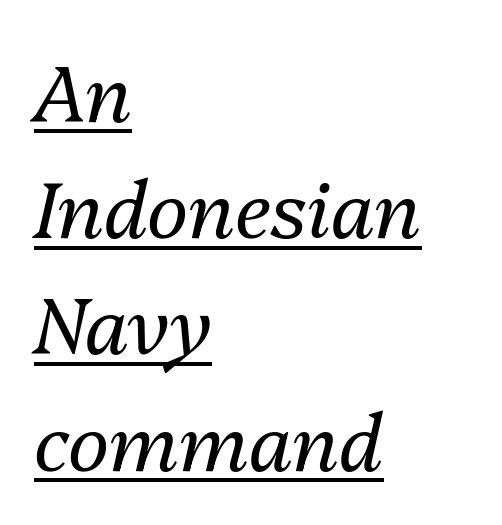
The image shows 78 px regular-weight type, italic (leaning right); set left-aligned, normal line spacing (1.49x), normal letter spacing, underlined; medium stroke contrast and a medium x-height.
